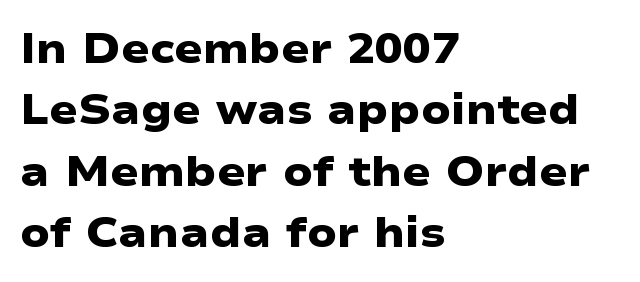
The image shows 42 px heavy, wide sans-serif type; set left-aligned, normal line spacing (1.46x), normal letter spacing, not underlined; low stroke contrast and a medium x-height.
